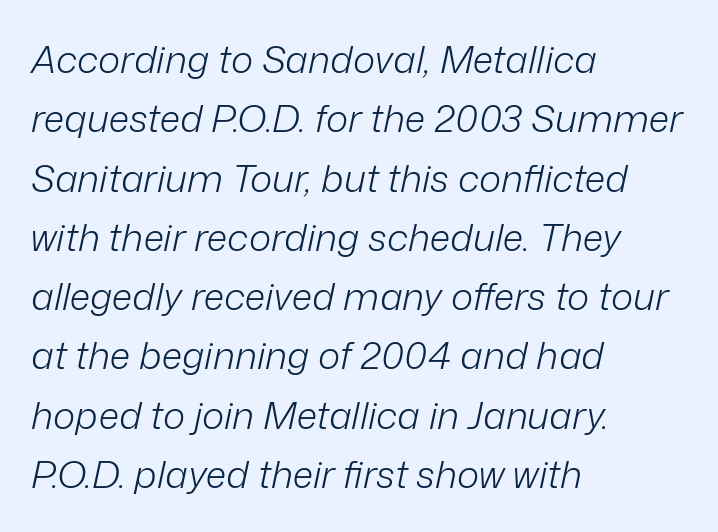
The image shows 38 px light type, italic (leaning right); set left-aligned, normal line spacing (1.56x), normal letter spacing, not underlined; low stroke contrast and a medium x-height.
